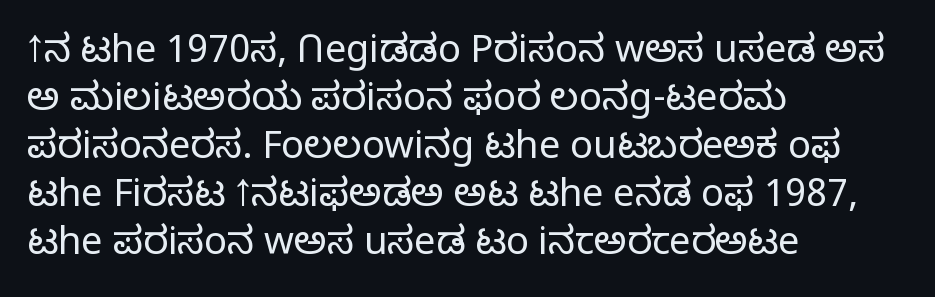
Q: Is the text bold? A: No.
Q: Is the text italic (slanted)? A: No, it is upright.
Q: Is the typeface a serif or a sans-serif typeface? A: Sans-serif.
Q: Is the text underlined? A: No.
Q: How is the paragraph aligned? A: Left-aligned.
Q: Is the spacing between letters normal or unusually wide? A: Normal.
Q: Is the spacing between lines tight, normal or loose? A: Normal.
Q: Width (condensed, normal, or wide)? A: Normal.
Q: Stroke contrast? A: Low.
Q: x-height? A: Medium.
Q: Monospaced? A: No.
